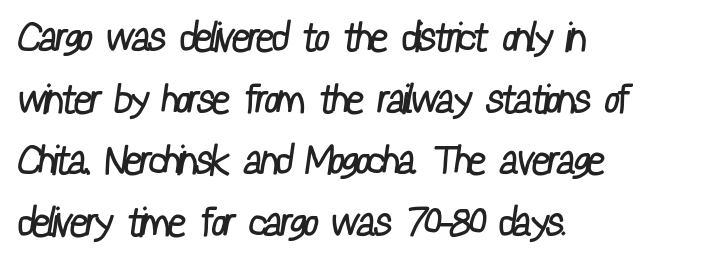
{"serif": "no", "bold": "no", "weight": "regular", "width": "condensed", "stroke_contrast": "low", "x_height": "medium", "monospaced": "no", "underline": "no", "align": "left", "line_spacing": "normal", "line_spacing_ratio": 1.54, "letter_spacing": "normal", "letter_spacing_em": 0.0, "glyph_px": 40}
